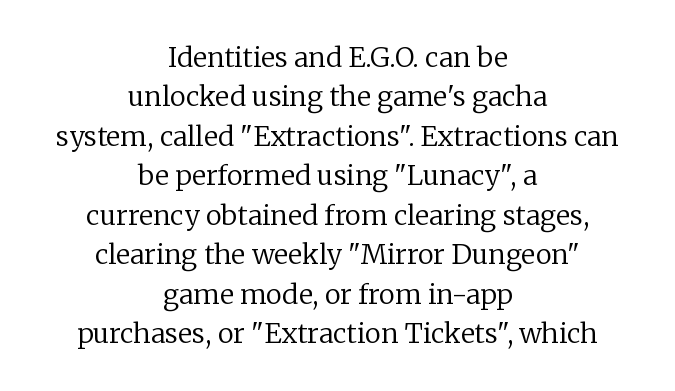
Q: Is the text bold? A: No.
Q: Is the text italic (slanted)? A: No, it is upright.
Q: Is the text underlined? A: No.
Q: How is the paragraph aligned? A: Centered.
Q: Is the spacing between letters normal or unusually wide? A: Normal.
Q: Is the spacing between lines tight, normal or loose? A: Normal.
